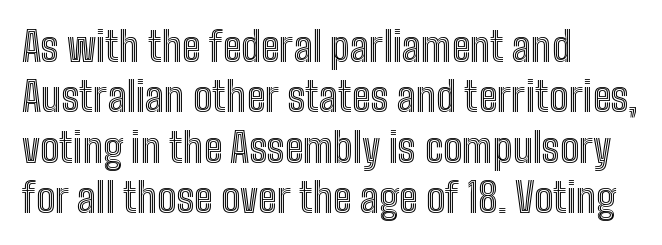
The image shows 40 px condensed type, upright; set left-aligned, normal line spacing (1.26x), normal letter spacing, not underlined; a medium x-height.
